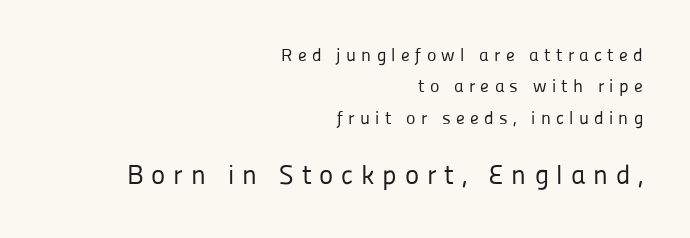
{"italic": "no", "bold": "no", "underline": "no", "align": "right", "line_spacing_ratio": 1.74, "letter_spacing": "wide", "letter_spacing_em": 0.29, "larger_block": "second", "size_ratio": 1.5, "glyph_px": 27}
